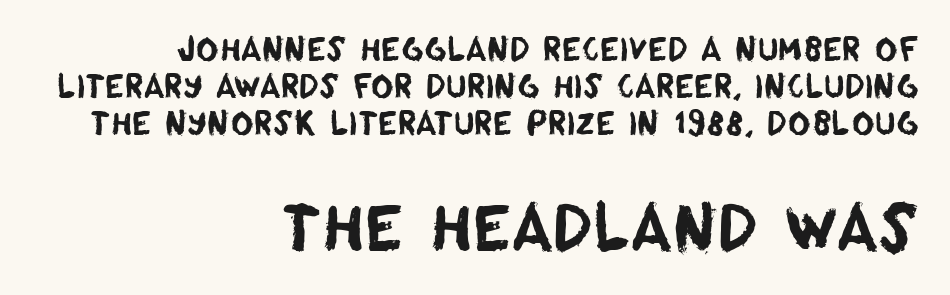
{"serif": "no", "width": "normal", "stroke_contrast": "low", "x_height": "large", "monospaced": "no", "underline": "no", "align": "right", "line_spacing_ratio": 1.2, "letter_spacing": "normal", "letter_spacing_em": 0.0, "larger_block": "second", "size_ratio": 2.0, "glyph_px": 62}
